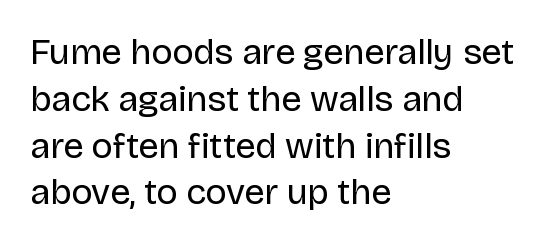
{"serif": "no", "italic": "no", "bold": "no", "weight": "regular", "width": "normal", "stroke_contrast": "low", "x_height": "large", "monospaced": "no", "underline": "no", "align": "left", "line_spacing": "normal", "line_spacing_ratio": 1.3, "letter_spacing": "normal", "letter_spacing_em": 0.0, "glyph_px": 36}
